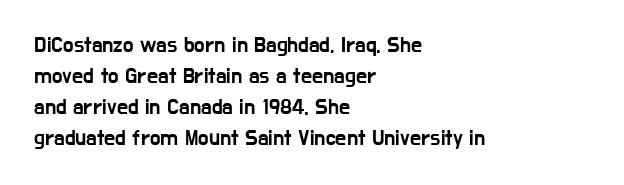
Q: Is the text italic (slanted)? A: No, it is upright.
Q: Is the text underlined? A: No.
Q: How is the paragraph aligned? A: Left-aligned.
Q: Is the spacing between letters normal or unusually wide? A: Normal.
Q: Is the spacing between lines tight, normal or loose? A: Normal.
